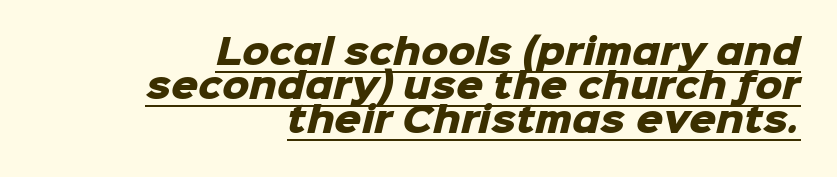
The image shows 34 px heavy sans-serif type; set right-aligned, tight line spacing (1.0x), normal letter spacing, underlined; low stroke contrast and a medium x-height.
